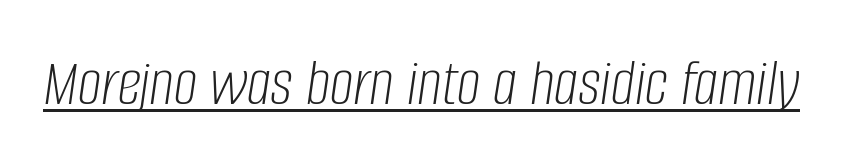
{"italic": "yes", "lean": "right", "slant_degrees": 8, "bold": "no", "weight": "light", "width": "condensed", "stroke_contrast": "low", "x_height": "large", "monospaced": "no", "underline": "yes", "letter_spacing": "normal", "letter_spacing_em": 0.0, "glyph_px": 67}
